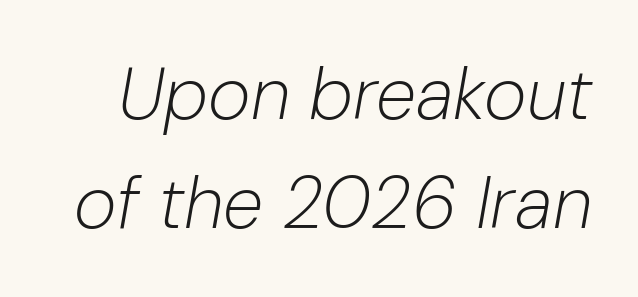
{"italic": "yes", "lean": "right", "slant_degrees": 10, "bold": "no", "weight": "light", "width": "normal", "stroke_contrast": "low", "x_height": "medium", "monospaced": "no", "underline": "no", "line_spacing": "normal", "line_spacing_ratio": 1.49, "letter_spacing": "normal", "letter_spacing_em": 0.0, "glyph_px": 73}
